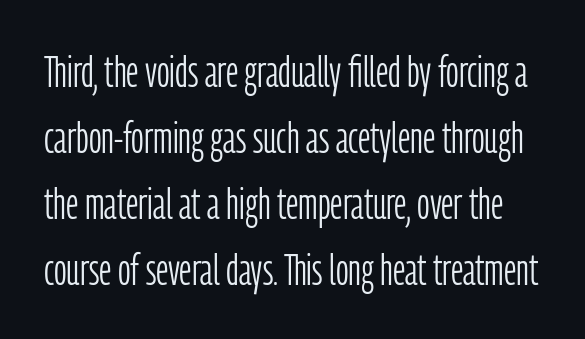
Q: Is the text bold? A: No.
Q: Is the text italic (slanted)? A: No, it is upright.
Q: Is the typeface a serif or a sans-serif typeface? A: Sans-serif.
Q: Is the text underlined? A: No.
Q: Is the spacing between letters normal or unusually wide? A: Normal.
Q: Is the spacing between lines tight, normal or loose? A: Normal.
Q: Width (condensed, normal, or wide)? A: Condensed.
Q: Stroke contrast? A: Low.
Q: x-height? A: Medium.
Q: Monospaced? A: No.
